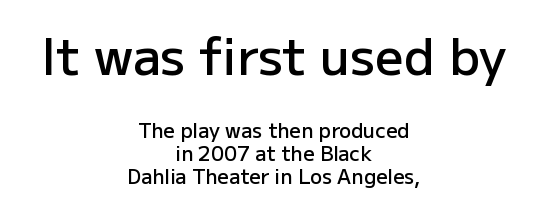
The image shows 50 px semibold sans-serif type, upright; set centered, tight line spacing (1.14x), normal letter spacing, not underlined; the first (top) block is 2.5x larger; low stroke contrast and a medium x-height.
